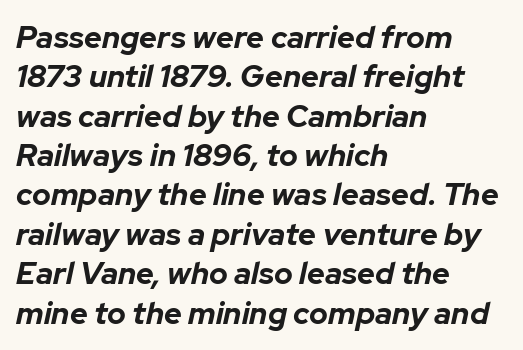
The passage shown has conventional tracking throughout. The typesetting leans heavy: a genuine bold. Looks like regular typesetting: each glyph gets only the width it needs. Characters are canted at an angle relative to the baseline's perpendicular.
